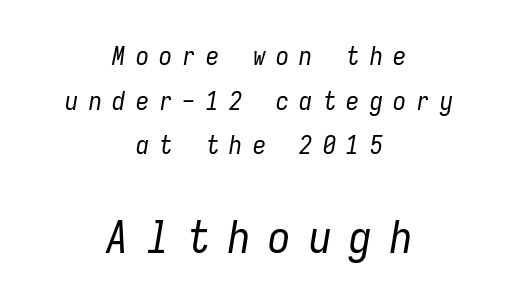
The image shows 45 px regular-weight, condensed type, italic (leaning right), monospaced; set centered, line spacing 1.72x, unusually wide letter spacing (+0.4 em), not underlined; the second (bottom) block is 1.73x larger; low stroke contrast and a medium x-height.
